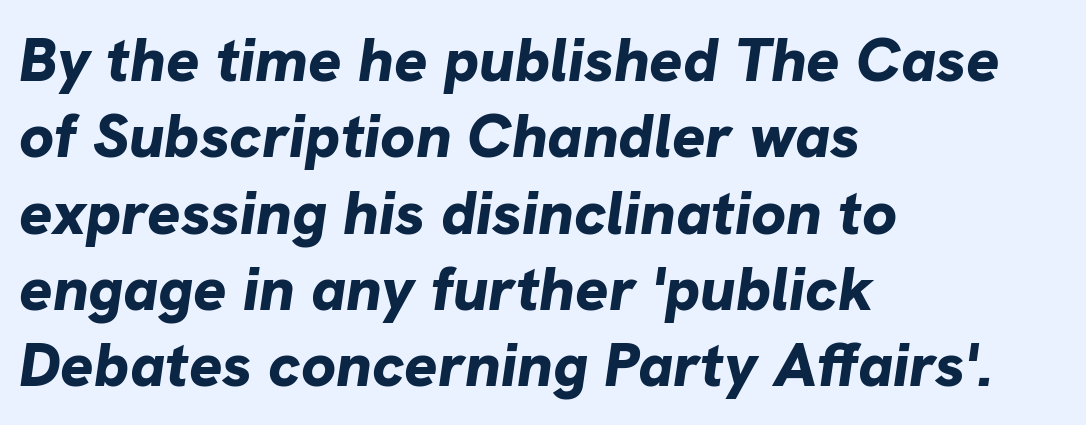
The image shows 62 px bold type, italic (leaning right); set left-aligned, line spacing 1.23x, normal letter spacing, not underlined; low stroke contrast and a medium x-height.
